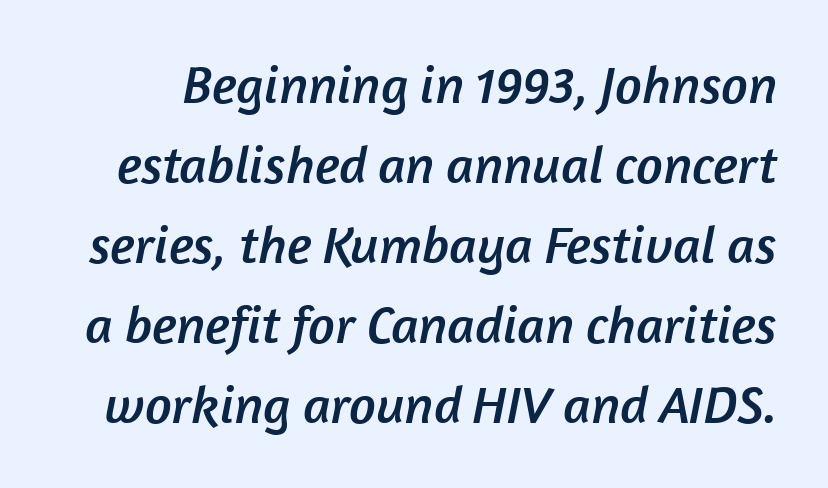
The passage shown has conventional tracking throughout. The typeface chosen for these lines omits serifs. A normal amount of white space separates one row of letters from the next. Underlining? Definitely not there.
